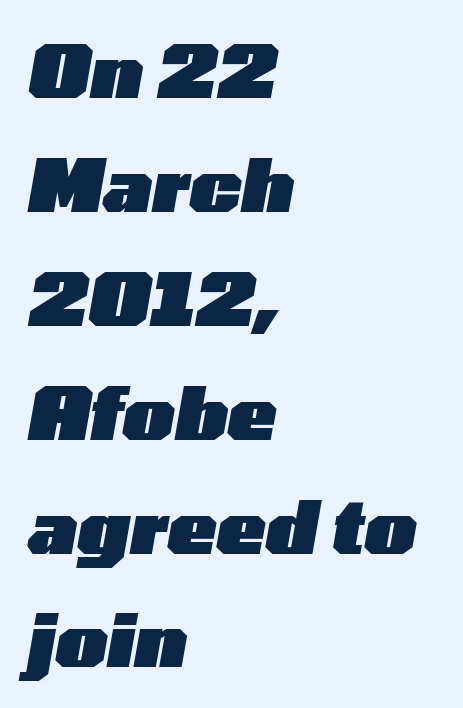
{"italic": "yes", "lean": "right", "slant_degrees": 10, "bold": "yes", "weight": "heavy", "width": "wide", "stroke_contrast": "low", "x_height": "medium", "monospaced": "no", "underline": "no", "align": "left", "line_spacing": "normal", "line_spacing_ratio": 1.56, "letter_spacing": "normal", "letter_spacing_em": 0.0, "glyph_px": 73}
